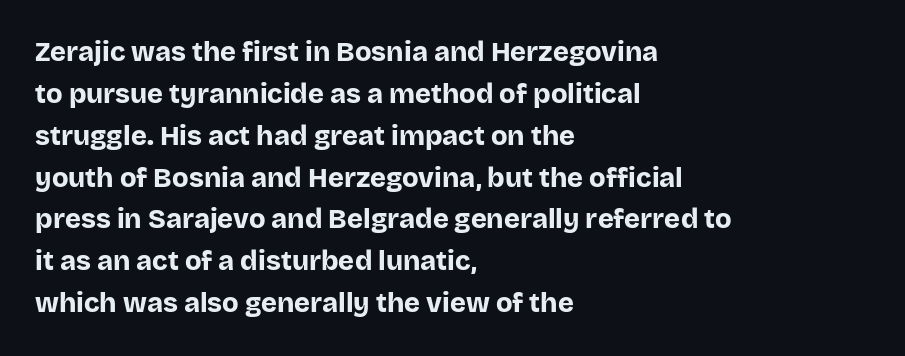
Q: Is the text bold? A: Yes.
Q: Is the text italic (slanted)? A: No, it is upright.
Q: Is the text underlined? A: No.
Q: How is the paragraph aligned? A: Left-aligned.
Q: Is the spacing between letters normal or unusually wide? A: Normal.
Q: Is the spacing between lines tight, normal or loose? A: Normal.
